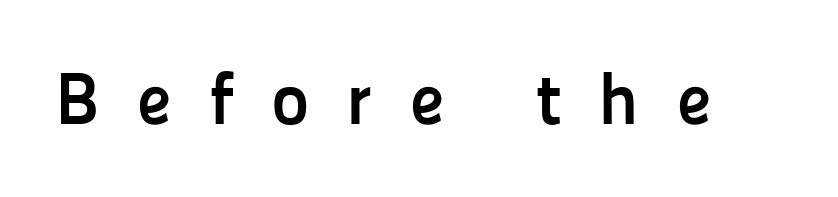
{"serif": "no", "italic": "no", "bold": "yes", "weight": "semibold", "width": "normal", "stroke_contrast": "low", "x_height": "medium", "monospaced": "no", "underline": "no", "letter_spacing": "wide", "letter_spacing_em": 0.5, "glyph_px": 73}
